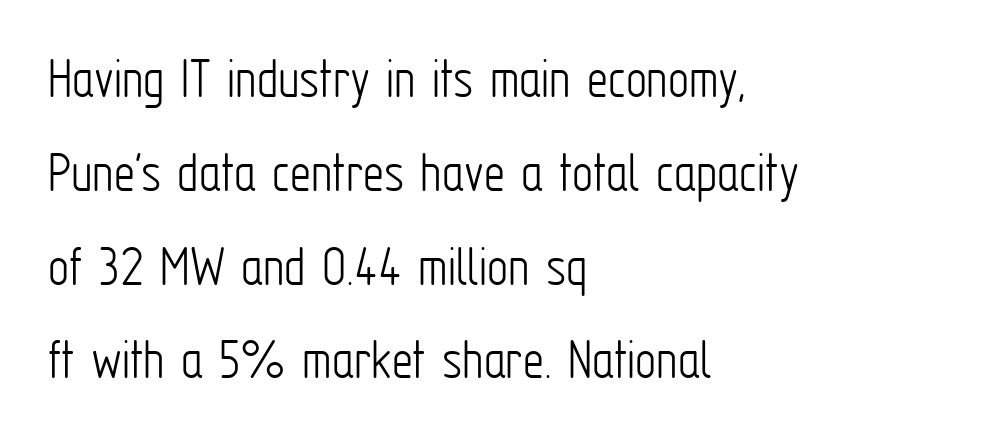
{"serif": "no", "italic": "no", "bold": "no", "weight": "light", "width": "condensed", "stroke_contrast": "low", "x_height": "medium", "monospaced": "no", "underline": "no", "align": "left", "line_spacing": "normal", "line_spacing_ratio": 1.59, "letter_spacing": "normal", "letter_spacing_em": 0.0, "glyph_px": 59}
